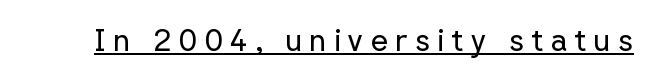
These lines are composed in type without serifs. Each letter keeps its own natural width here, so spacing adapts to shape. The cut favours lightness, reaching ordinary text weight at its darkest. Every stem runs plumb, perpendicular to the baseline. Caption: expanded tracking, letters set apart. Underlining? Definitely there.
